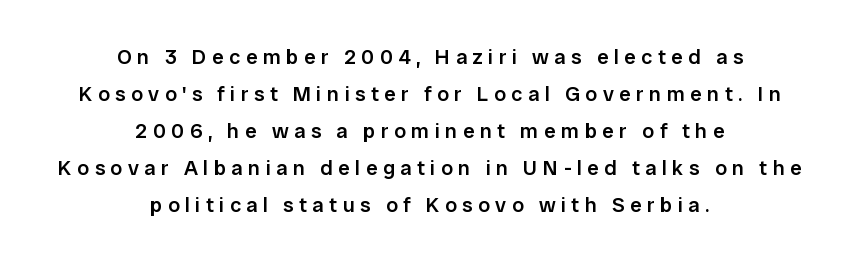
If you folded the block vertically in half, each line would mirror itself in length. The lettering holds an erect, upright posture throughout. How are the letters spaced? Widely, with obvious added tracking. Strokes here are thickened, but only to semibold level. Lines of text with bare space underneath.
